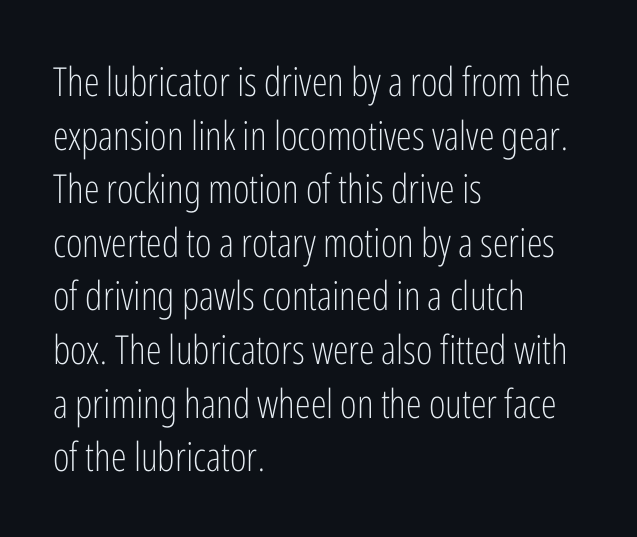
{"serif": "no", "italic": "no", "bold": "no", "weight": "light", "width": "condensed", "stroke_contrast": "low", "x_height": "medium", "monospaced": "no", "underline": "no", "align": "left", "line_spacing": "normal", "line_spacing_ratio": 1.34, "letter_spacing": "normal", "letter_spacing_em": 0.0, "glyph_px": 40}
